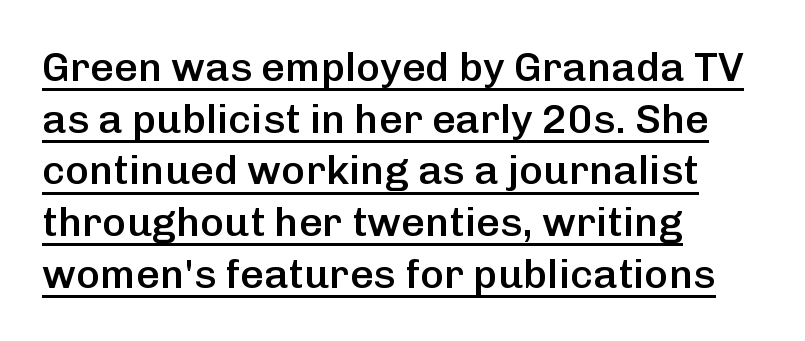
{"serif": "no", "italic": "no", "bold": "semi", "weight": "semibold", "width": "normal", "stroke_contrast": "low", "x_height": "medium", "monospaced": "no", "underline": "yes", "align": "left", "line_spacing": "normal", "line_spacing_ratio": 1.26, "letter_spacing": "normal", "letter_spacing_em": 0.0, "glyph_px": 41}
